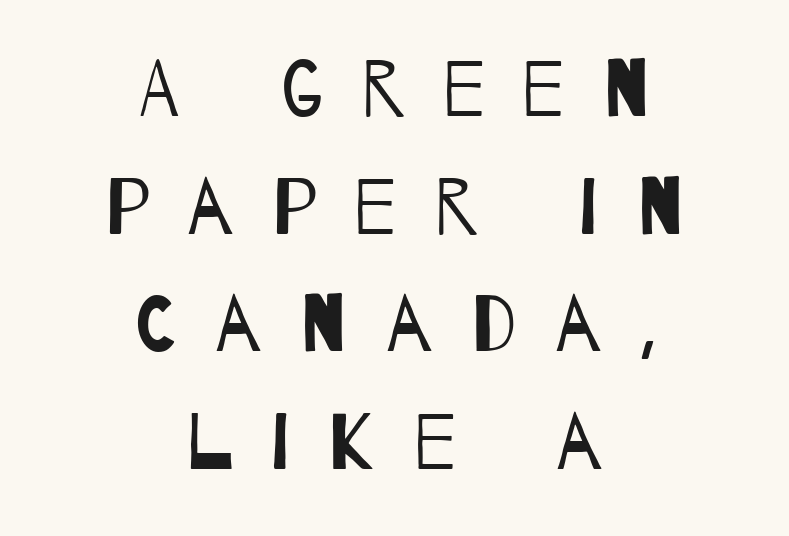
Compared with typical paragraphs, the rows here are spaced about the same. The letterforms sit at book weight or below. Is this a fixed-width face? No — the glyphs have proportional, varying widths. This sample uses a sans-serif face. Is the letter spacing exaggerated? Yes — the characters are pushed far apart.
